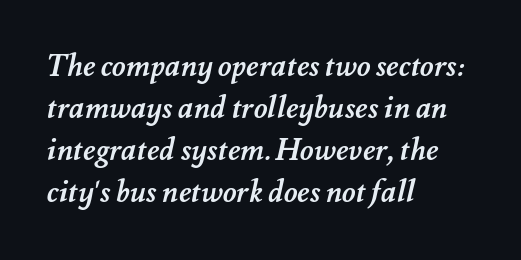
Q: Is the text bold? A: Yes.
Q: Is the text underlined? A: No.
Q: How is the paragraph aligned? A: Left-aligned.
Q: Is the spacing between letters normal or unusually wide? A: Normal.
Q: Is the spacing between lines tight, normal or loose? A: Normal.
Q: Width (condensed, normal, or wide)? A: Normal.
Q: Stroke contrast? A: Medium.
Q: x-height? A: Small.
Q: Monospaced? A: No.
